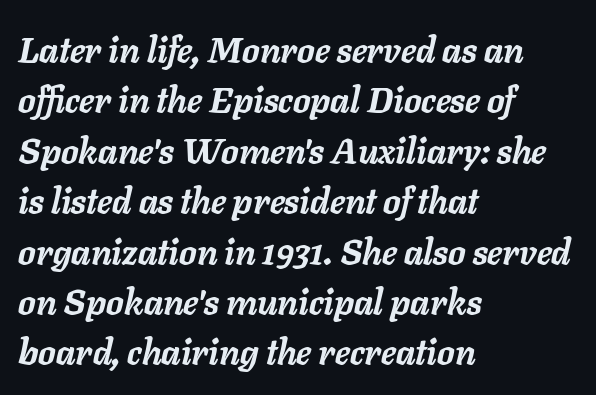
{"italic": "yes", "lean": "right", "slant_degrees": 11, "bold": "yes", "weight": "semibold", "width": "normal", "stroke_contrast": "low", "x_height": "medium", "monospaced": "no", "underline": "no", "align": "left", "line_spacing": "normal", "line_spacing_ratio": 1.44, "letter_spacing": "normal", "letter_spacing_em": 0.0, "glyph_px": 35}
